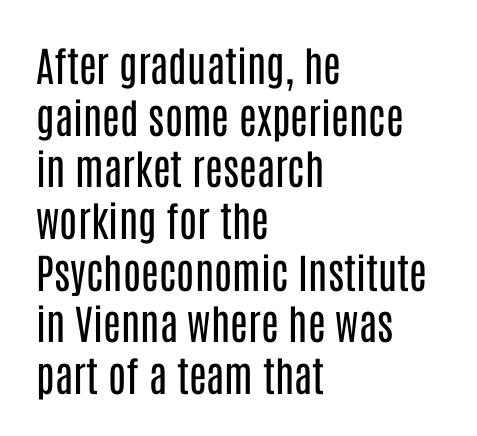
{"serif": "no", "italic": "no", "bold": "no", "weight": "regular", "width": "condensed", "stroke_contrast": "low", "x_height": "large", "monospaced": "no", "underline": "no", "align": "left", "line_spacing": "normal", "line_spacing_ratio": 1.26, "letter_spacing": "normal", "letter_spacing_em": 0.0, "glyph_px": 41}
